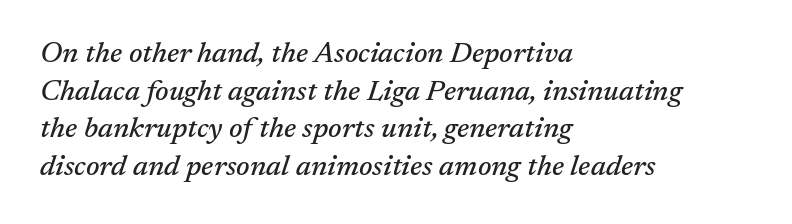
A clean baseline with only descenders dipping below it. This sample has the flowing, uneven cadence of proportional lettering. Normally led — the rows are evenly, conventionally spaced. There's an unmistakable incline to the writing here.
